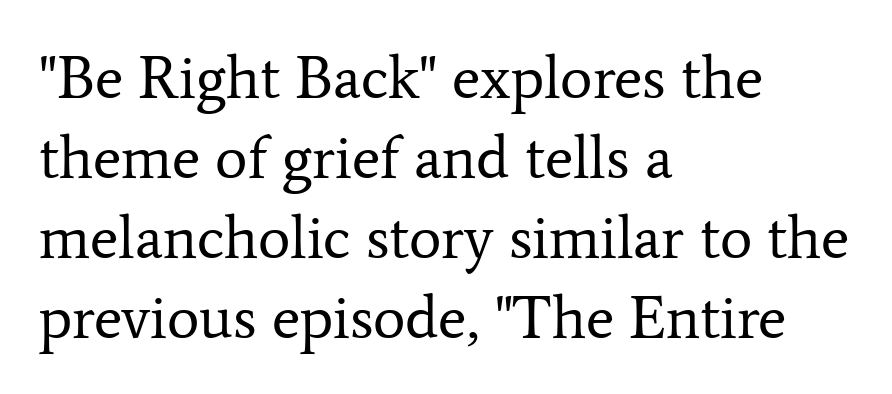
Q: Is the text bold? A: No.
Q: Is the text italic (slanted)? A: No, it is upright.
Q: Is the typeface a serif or a sans-serif typeface? A: Serif.
Q: Is the text underlined? A: No.
Q: How is the paragraph aligned? A: Left-aligned.
Q: Is the spacing between letters normal or unusually wide? A: Normal.
Q: Is the spacing between lines tight, normal or loose? A: Normal.
Q: Width (condensed, normal, or wide)? A: Normal.
Q: Stroke contrast? A: Low.
Q: x-height? A: Medium.
Q: Monospaced? A: No.
